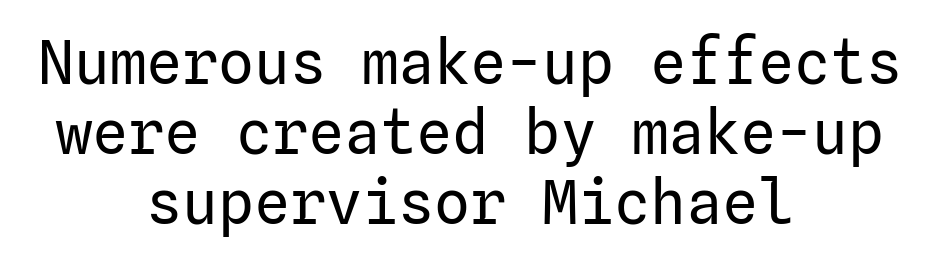
Typographically, this falls in the sans-serif category. Visually the block forms a symmetrical silhouette, jagged on both flanks. Standard letterfit; no display-style spreading of the glyphs. Has an underline been added? It has not.
